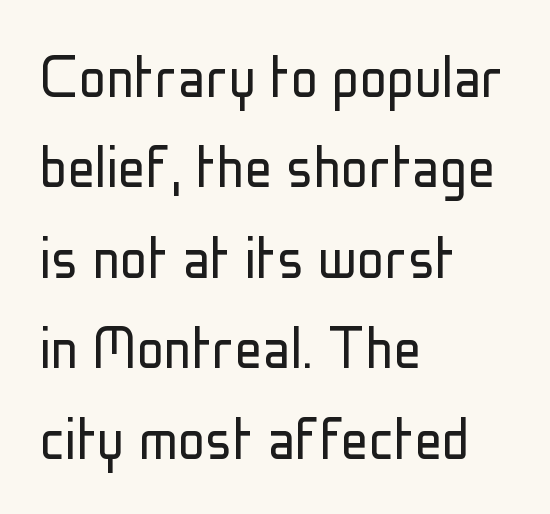
Bare-footed words on every line. The line-height multiplier appears to be the usual default. The type family on display is of the sans-serif kind. How are the letters spaced? Ordinarily, with no added tracking. Ink coverage per letter is moderate at most. A student would call this left alignment; a typographer would say flush left, rag right.
